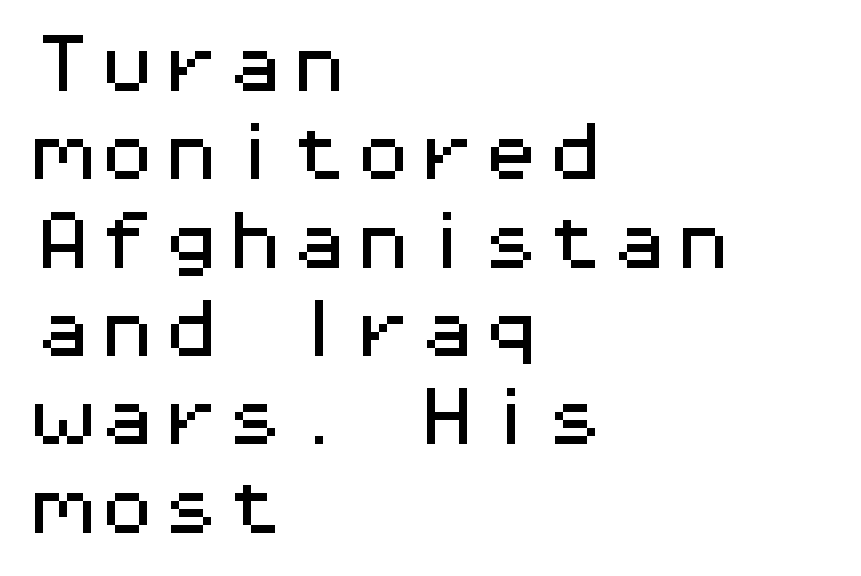
Q: Is the text italic (slanted)? A: No, it is upright.
Q: Is the typeface a serif or a sans-serif typeface? A: Sans-serif.
Q: Is the text underlined? A: No.
Q: How is the paragraph aligned? A: Left-aligned.
Q: Is the spacing between letters normal or unusually wide? A: Normal.
Q: Is the spacing between lines tight, normal or loose? A: Normal.
Q: Width (condensed, normal, or wide)? A: Wide.
Q: Stroke contrast? A: Medium.
Q: x-height? A: Medium.
Q: Monospaced? A: Yes.
